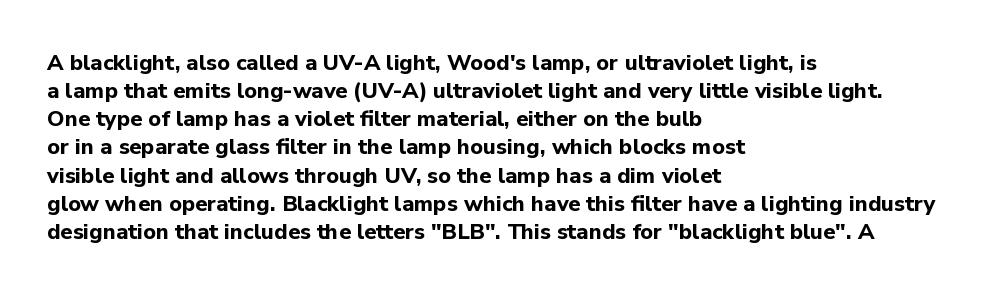
The passage is arranged the way most books set body copy — flush left. No word sits above an underline. Nobody touched the tracking dial on this one. Stroke thickness is high; the sample reads as a true bold.
